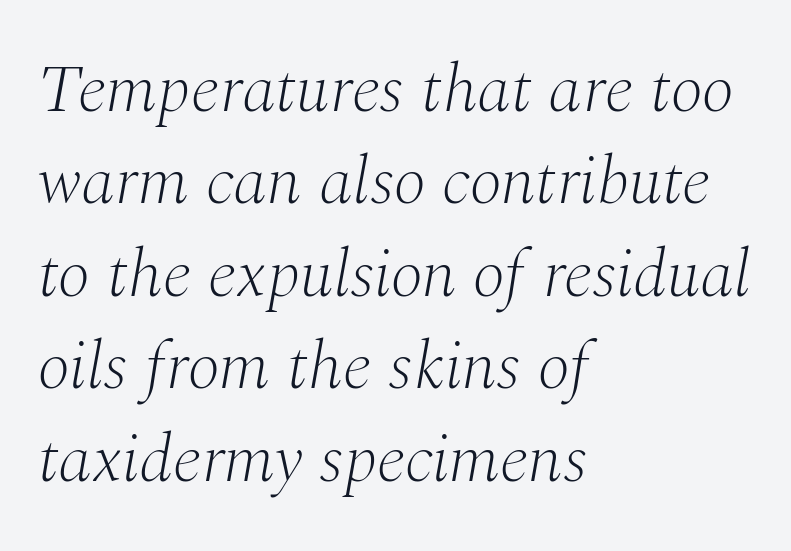
Typographically, this falls in the serif category. The foot of each line stays bare and open. This rendering leaves character spacing at its baseline value. This sample is left-justified, so line endings fall wherever the words run out. The font sits on the lighter half of the weight spectrum, regular included.
